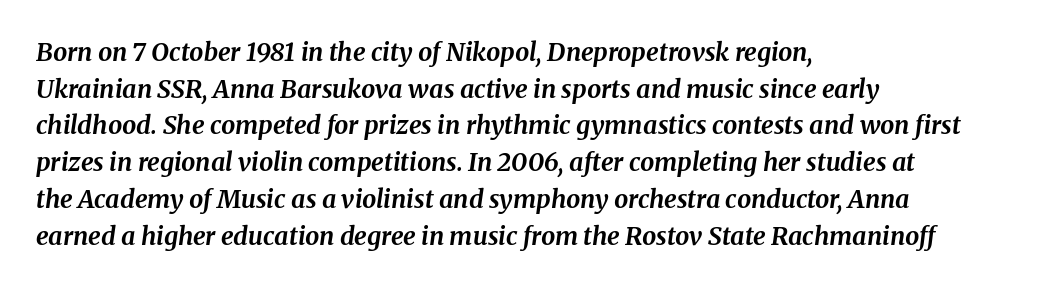
{"italic": "yes", "lean": "right", "slant_degrees": 8, "bold": "yes", "underline": "no", "align": "left", "line_spacing": "normal", "line_spacing_ratio": 1.47, "letter_spacing": "normal", "letter_spacing_em": 0.0, "glyph_px": 25}
